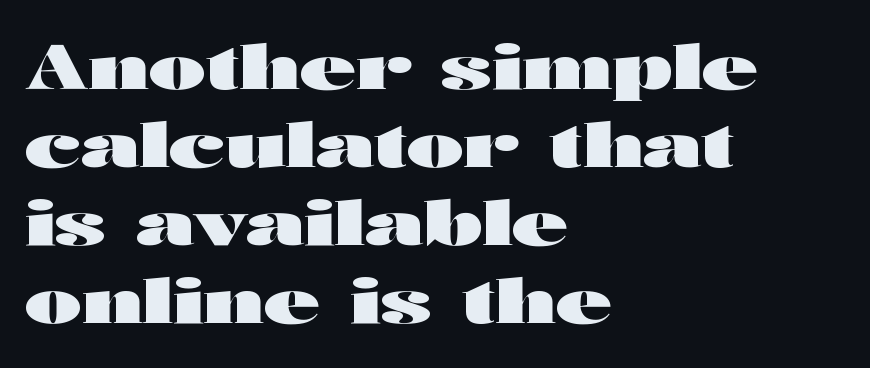
Notice how the passage keeps a crisp vertical edge on the left only. The passage shown is typed in a proportional face where columns would drift. The letterforms sit shoulder to shoulder at normal distance. Every character sits straight up, as roman type does. Decoration check: the copy has no underline.
